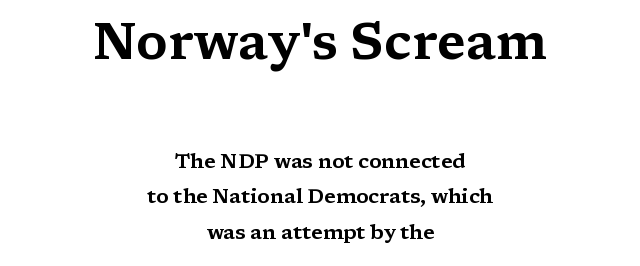
{"serif": "yes", "italic": "no", "width": "wide", "stroke_contrast": "medium", "x_height": "medium", "monospaced": "no", "underline": "no", "align": "center", "line_spacing_ratio": 1.78, "letter_spacing": "normal", "letter_spacing_em": 0.0, "larger_block": "first", "size_ratio": 2.55, "glyph_px": 51}
